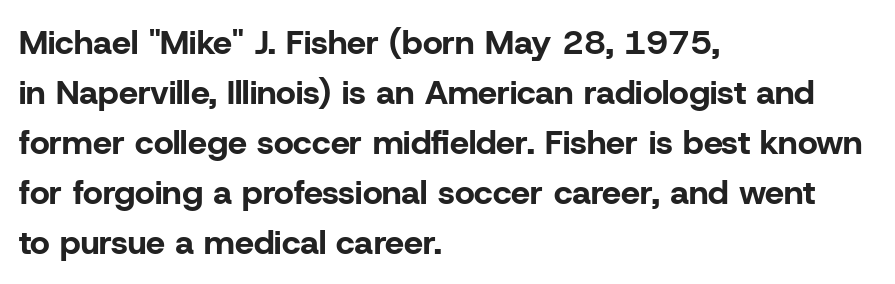
Looks like regular typesetting: each glyph gets only the width it needs. These lines are set flush left with a ragged right edge. The face used here is a sans, in the tradition of grotesques and geometrics. The rendering keeps characters at their native spacing. Characters remain perfectly vertical along every line. The lines sit at an ordinary, default distance from one another.
